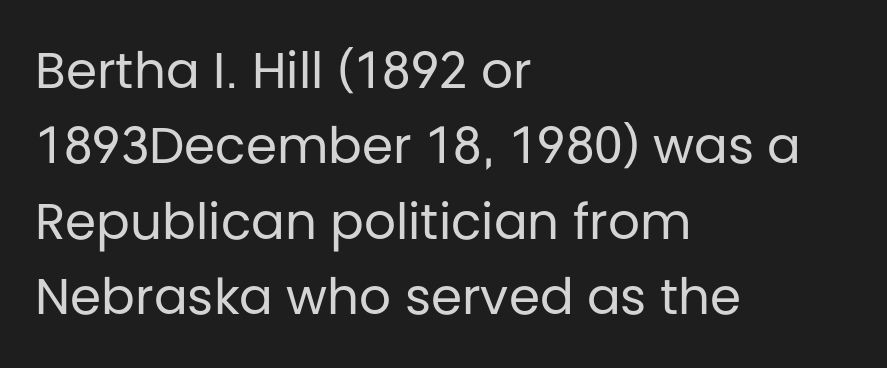
The image shows 50 px regular-weight sans-serif type, upright; set left-aligned, normal line spacing (1.51x), normal letter spacing, not underlined; low stroke contrast and a large x-height.
